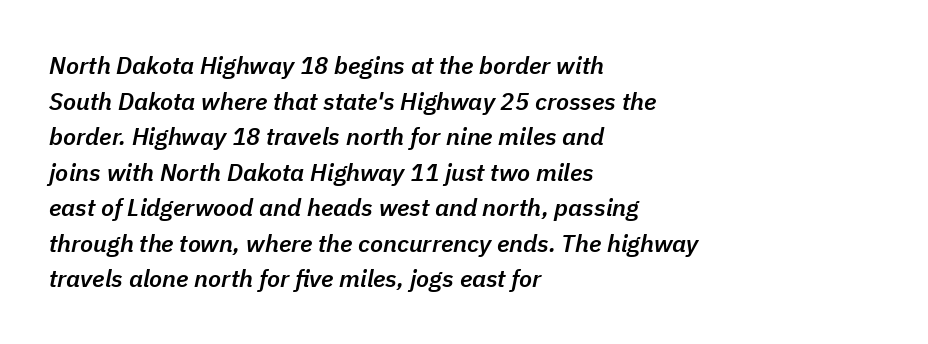
The image shows 24 px text type, italic (leaning right); set left-aligned, normal line spacing (1.48x), normal letter spacing, not underlined.
